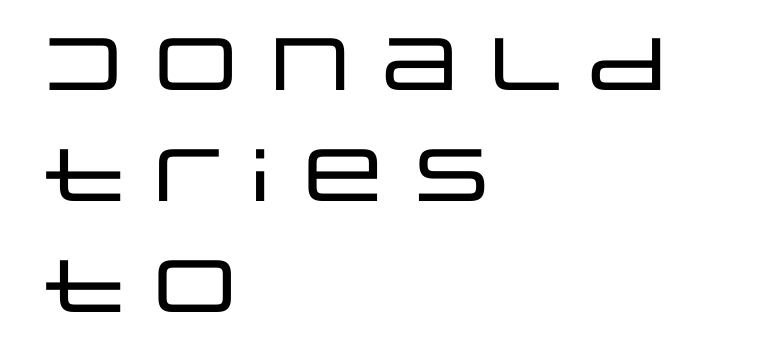
The image shows 74 px wide sans-serif type, upright; set left-aligned, normal line spacing (1.5x), normal letter spacing, not underlined; low stroke contrast and a large x-height.
